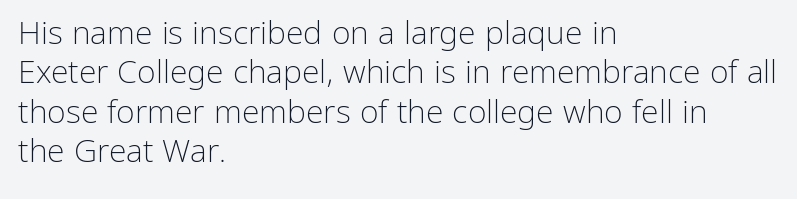
Q: Is the text bold? A: No.
Q: Is the text italic (slanted)? A: No, it is upright.
Q: Is the typeface a serif or a sans-serif typeface? A: Sans-serif.
Q: Is the text underlined? A: No.
Q: How is the paragraph aligned? A: Left-aligned.
Q: Is the spacing between letters normal or unusually wide? A: Normal.
Q: Width (condensed, normal, or wide)? A: Normal.
Q: Stroke contrast? A: Low.
Q: x-height? A: Medium.
Q: Monospaced? A: No.
